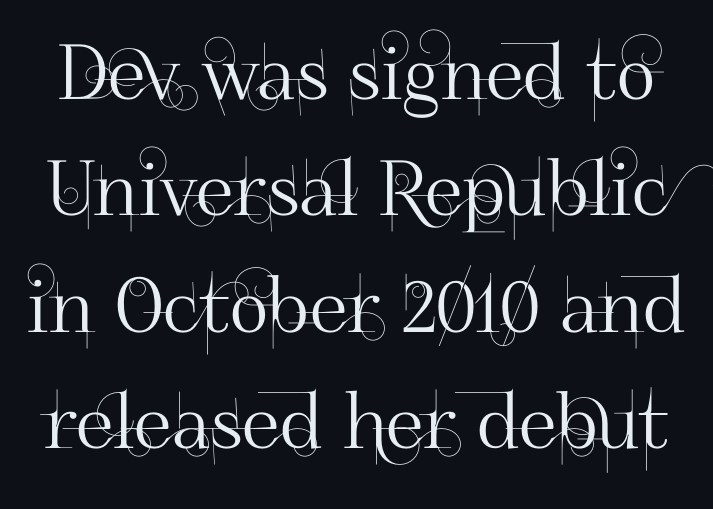
No extra tracking has been applied to these lines. Rendered with straight, roman letterforms. Vertical spacing — default. The passage shown is not underscored anywhere. The designer went with a sans here, leaving each stem footless.
